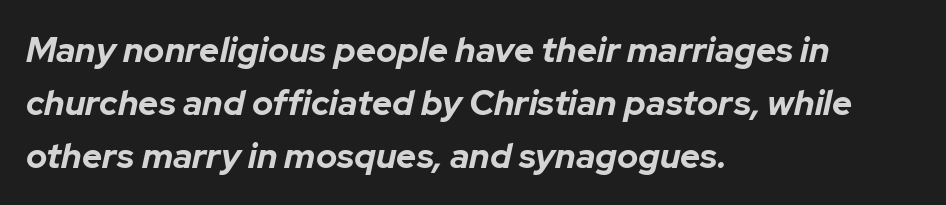
{"italic": "yes", "lean": "right", "slant_degrees": 12, "bold": "yes", "weight": "bold", "width": "normal", "stroke_contrast": "low", "x_height": "medium", "monospaced": "no", "underline": "no", "align": "left", "line_spacing": "normal", "line_spacing_ratio": 1.51, "letter_spacing": "normal", "letter_spacing_em": 0.0, "glyph_px": 35}
